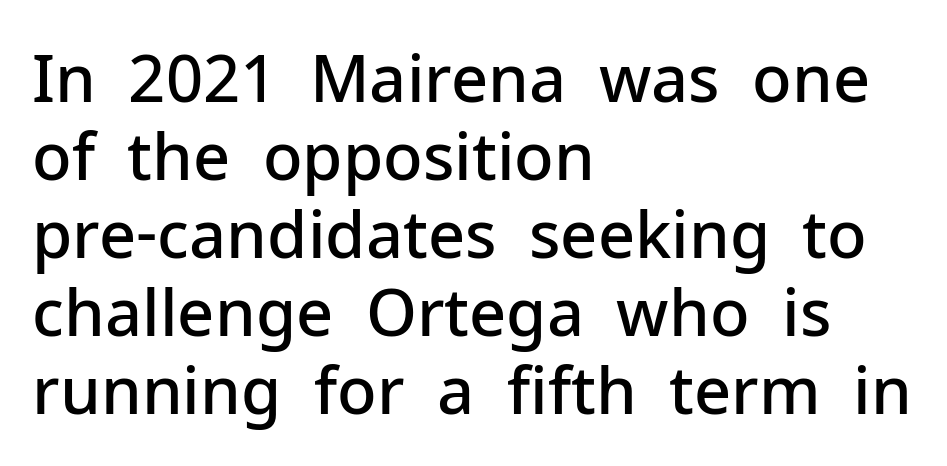
The image shows 65 px semibold sans-serif type, upright; set left-aligned, line spacing 1.2x, normal letter spacing, not underlined; low stroke contrast and a medium x-height.
